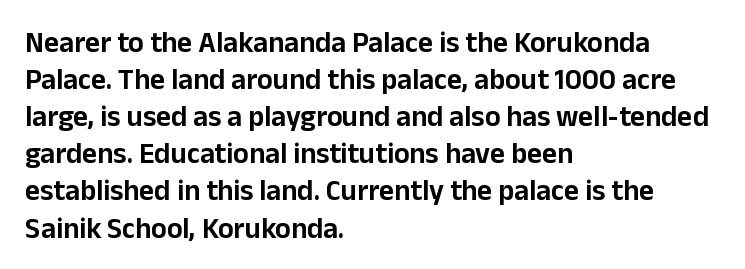
{"serif": "no", "italic": "no", "width": "normal", "stroke_contrast": "low", "x_height": "medium", "monospaced": "no", "underline": "no", "align": "left", "line_spacing": "normal", "line_spacing_ratio": 1.28, "letter_spacing": "normal", "letter_spacing_em": 0.0, "glyph_px": 29}
